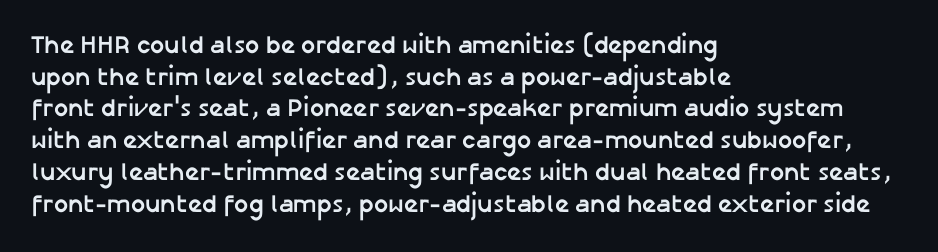
Short and long lines alike share a common starting point at left. The vertical gap from one line to the next is medium. Does the lettering tilt? It doesn't — this is upright. Underline: absent. The tracking reads as untouched default to a designer's eye. Chunky letters — that's bold for sure.
